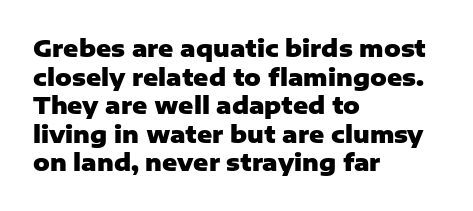
{"italic": "no", "bold": "yes", "underline": "no", "align": "left", "line_spacing_ratio": 1.24, "letter_spacing": "normal", "letter_spacing_em": 0.0, "glyph_px": 23}
